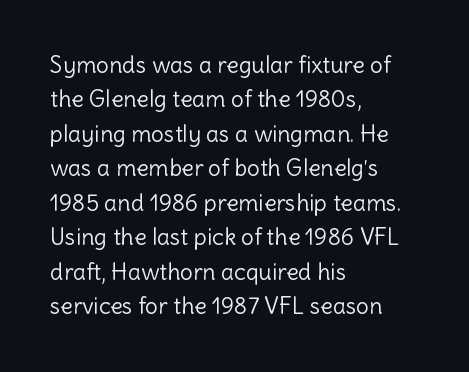
{"italic": "no", "bold": "no", "underline": "no", "align": "left", "line_spacing": "normal", "line_spacing_ratio": 1.5, "letter_spacing": "normal", "letter_spacing_em": 0.0, "glyph_px": 23}
